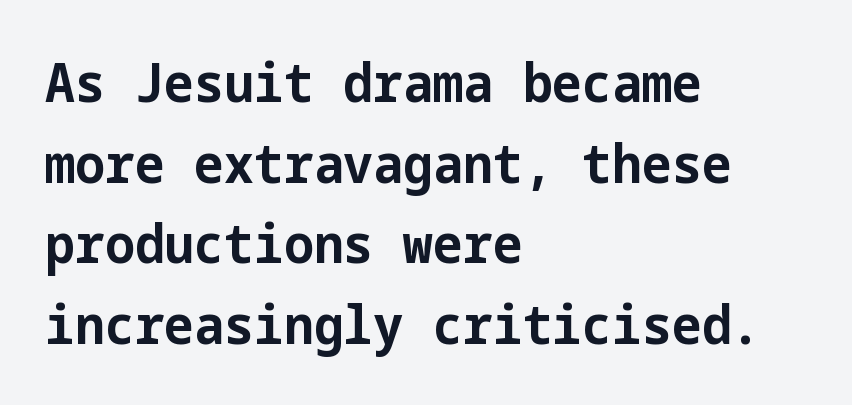
The string is rendered with underlining switched off. Baseline-to-baseline distance is the conventional proportion of letter height. Examine the stroke ends and you'll find no serifs. Characters remain perfectly vertical along every line. Here the glyphs are tracked normally, forming tight word shapes.
